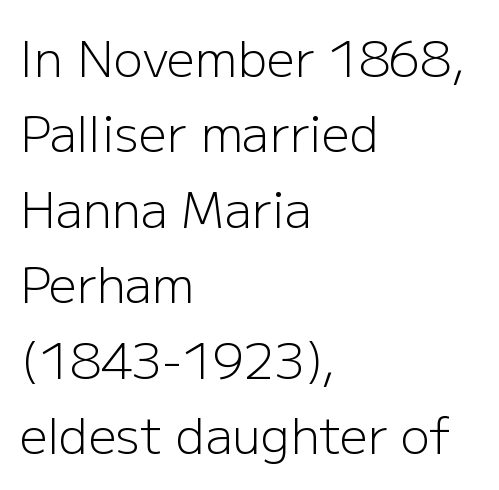
The axis of the letterforms is exactly vertical. Stem width sits at or under what a default text font uses. Normally led — the rows are evenly, conventionally spaced. These lines are composed in type without serifs. Nobody touched the tracking dial on this one.
